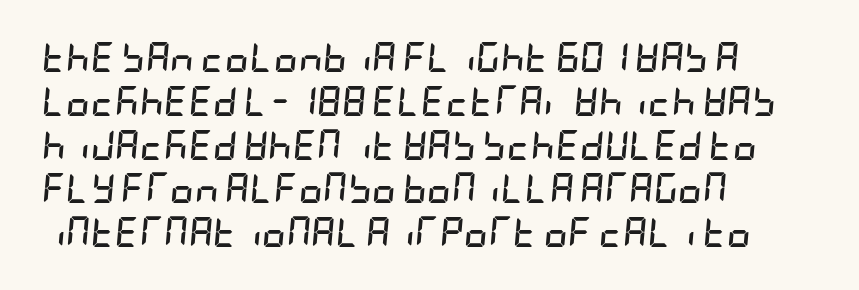
The image shows 30 px semibold, condensed type, italic (leaning right); set left-aligned, normal line spacing (1.46x), normal letter spacing, not underlined; low stroke contrast and a large x-height.
